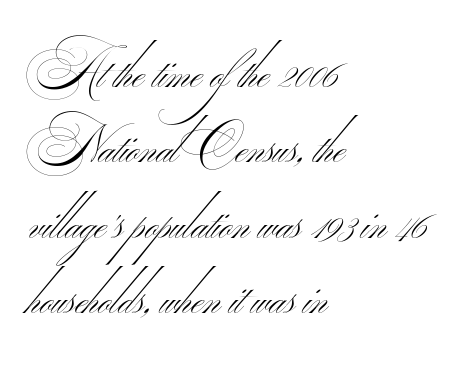
The glyphs in this specimen are sans serif. The font is comparable to plain body text, perhaps lighter. The gap between lines stays unmarked. The rendering uses natural spacing where letterforms have individual widths. The lines are quadded left.
